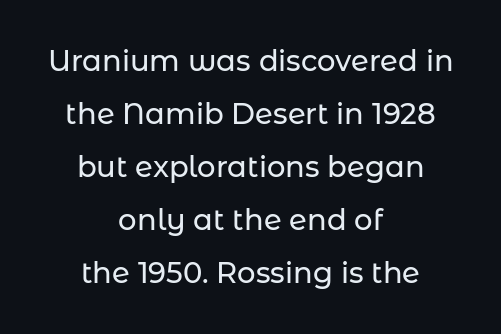
Each word holds together tightly as a unit, with standard inter-letter gaps. The words here are not underlined. When letters stand straight like this, we call the style roman or upright. Which margin do the lines hug? Neither — every line sits in the middle.
